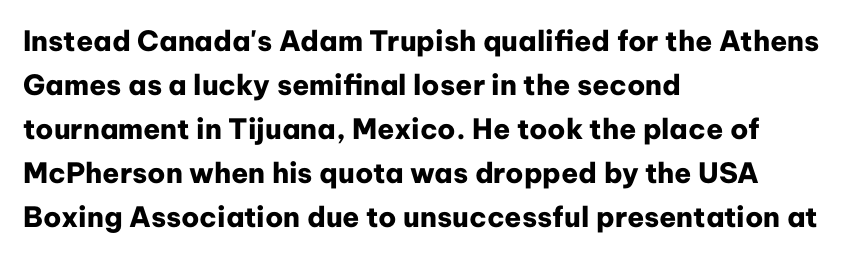
The lines are quadded left. Vertical strokes here are truly vertical. As a designer I'd log this as weight 700, bold. The rendering shows plain stroke endings on the letterforms — a sans-serif design.
